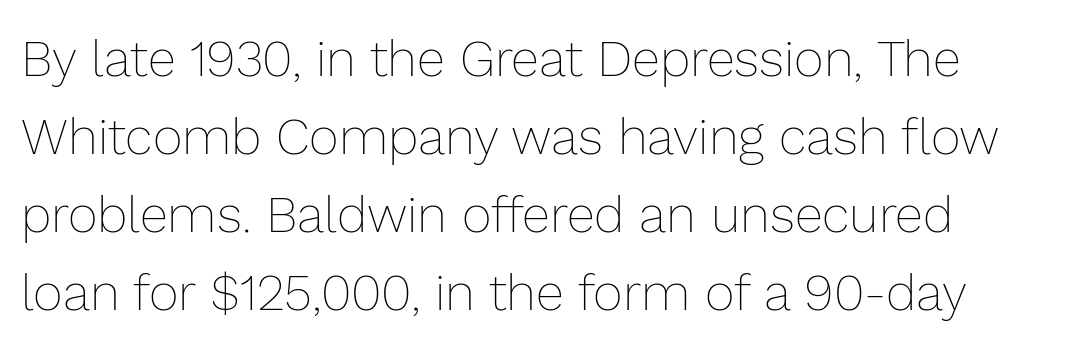
{"italic": "no", "bold": "no", "weight": "thin", "width": "normal", "stroke_contrast": "low", "x_height": "medium", "monospaced": "no", "underline": "no", "line_spacing": "normal", "line_spacing_ratio": 1.53, "letter_spacing": "normal", "letter_spacing_em": 0.0, "glyph_px": 51}
